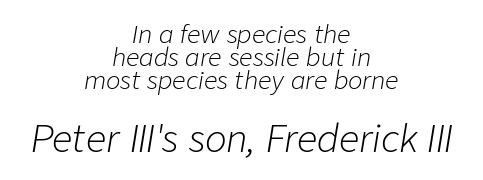
The image shows 36 px light type, italic (leaning right); set centered, tight line spacing (0.96x), normal letter spacing, not underlined; the second (bottom) block is 1.5x larger; low stroke contrast and a medium x-height.
